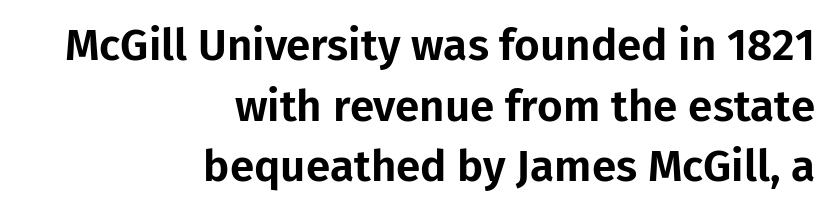
Q: Is the text italic (slanted)? A: No, it is upright.
Q: Is the typeface a serif or a sans-serif typeface? A: Sans-serif.
Q: Is the text underlined? A: No.
Q: How is the paragraph aligned? A: Right-aligned.
Q: Is the spacing between letters normal or unusually wide? A: Normal.
Q: Is the spacing between lines tight, normal or loose? A: Normal.
Q: Width (condensed, normal, or wide)? A: Normal.
Q: Stroke contrast? A: Low.
Q: x-height? A: Medium.
Q: Monospaced? A: No.
